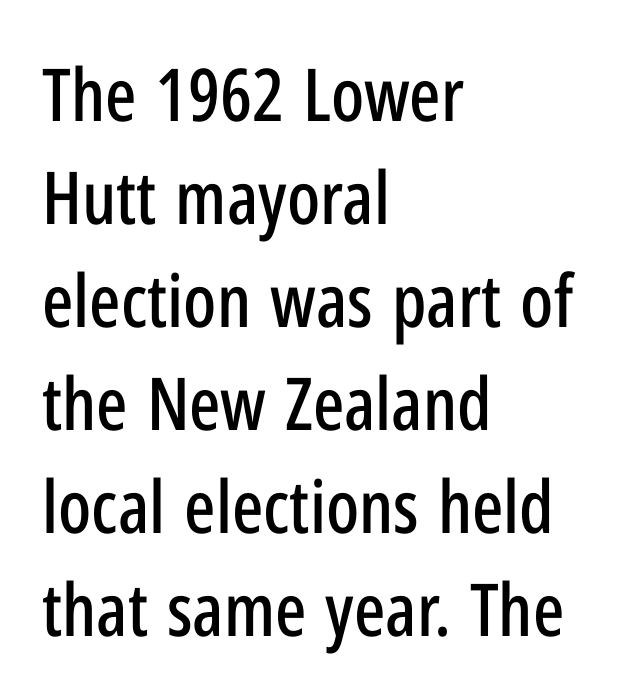
Q: Is the text italic (slanted)? A: No, it is upright.
Q: Is the typeface a serif or a sans-serif typeface? A: Sans-serif.
Q: Is the text underlined? A: No.
Q: How is the paragraph aligned? A: Left-aligned.
Q: Is the spacing between letters normal or unusually wide? A: Normal.
Q: Is the spacing between lines tight, normal or loose? A: Normal.
Q: Width (condensed, normal, or wide)? A: Condensed.
Q: Stroke contrast? A: Low.
Q: x-height? A: Medium.
Q: Monospaced? A: No.
